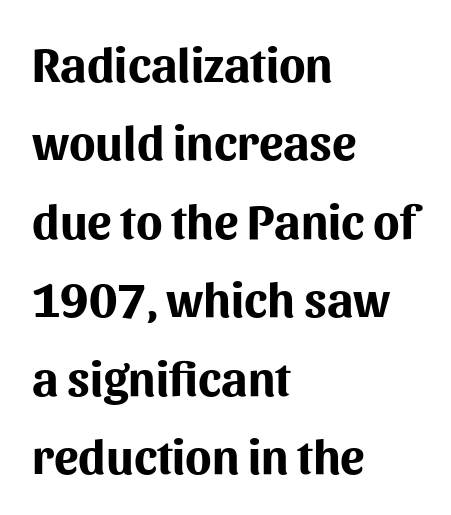
{"serif": "no", "italic": "no", "bold": "yes", "weight": "bold", "width": "normal", "stroke_contrast": "medium", "x_height": "medium", "monospaced": "no", "underline": "no", "align": "left", "line_spacing": "normal", "line_spacing_ratio": 1.6, "letter_spacing": "normal", "letter_spacing_em": 0.0, "glyph_px": 49}
